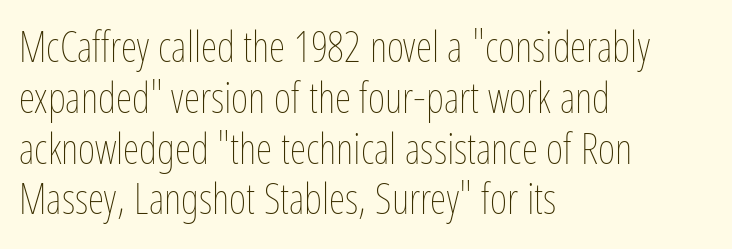
Nobody drew a line under any word here. Honestly, the letter spacing is just normal — you wouldn't notice it. Alignment: flush left. The font's upright variant was chosen for this text. The face used here is proportionally spaced, like ordinary book or web type.
